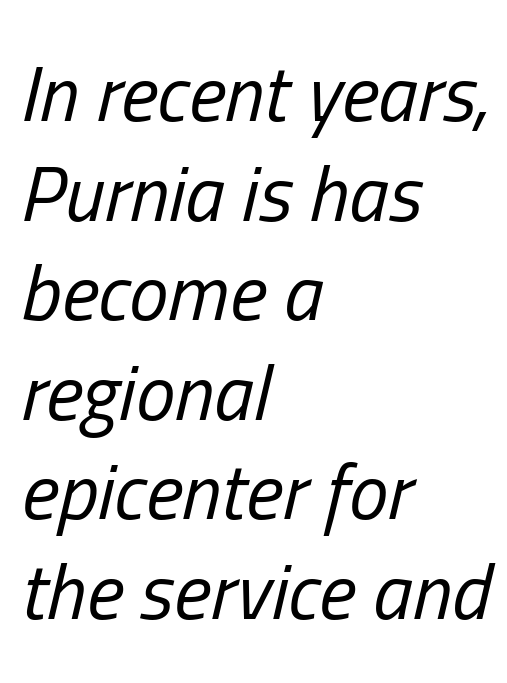
A classic flush-left, rag-right setting is used for this passage. Whoever set this chose a conventional vertical rhythm. Between one letter and the next there's only the usual sliver of space. The passage shown is typed in a proportional face where columns would drift. Plain, unruled lines of type.
